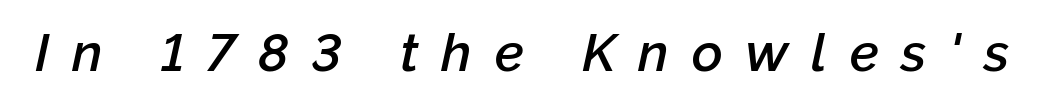
The image shows 53 px semibold type, italic (leaning right); set unusually wide letter spacing (+0.43 em), not underlined; low stroke contrast and a medium x-height.
